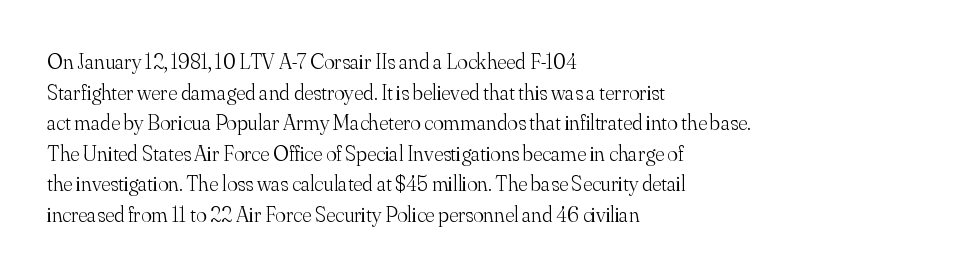
Here the glyphs are tracked normally, forming tight word shapes. This sample keeps an unexceptional amount of space between lines. Every character sits straight up, as roman type does. Each stroke keeps to a modest, everyday thickness or less. This rendering uses left alignment, leaving the right contour irregular. Descenders are the only things crossing below the line.
